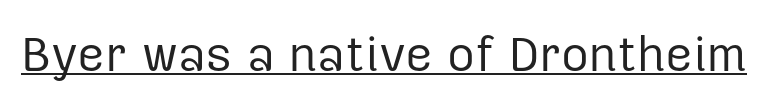
{"serif": "no", "italic": "no", "bold": "no", "weight": "regular", "width": "normal", "stroke_contrast": "low", "x_height": "medium", "monospaced": "no", "underline": "yes", "letter_spacing": "normal", "letter_spacing_em": 0.0, "glyph_px": 48}
